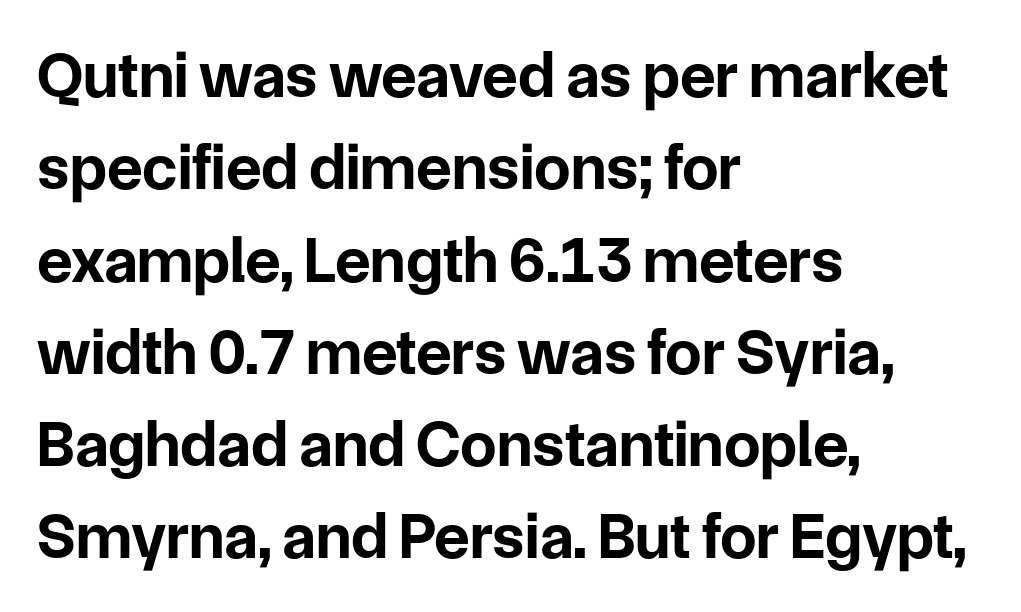
Between one letter and the next there's only the usual sliver of space. Line starts are locked; line ends wander. Do the letters lean? They stand straight. Emphasis by weight is at full strength: bold.
